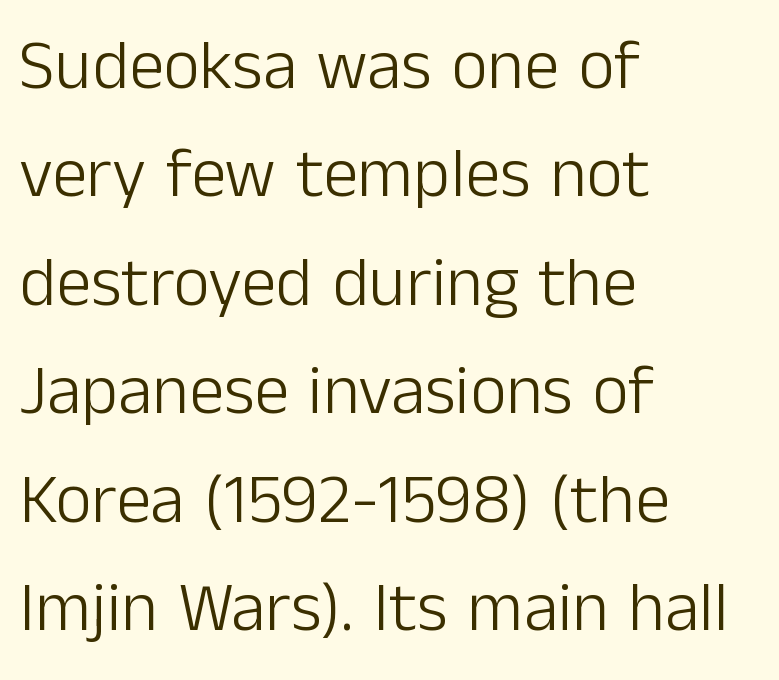
The image shows 70 px light sans-serif type, upright; set left-aligned, normal line spacing (1.55x), normal letter spacing, not underlined; low stroke contrast and a medium x-height.
